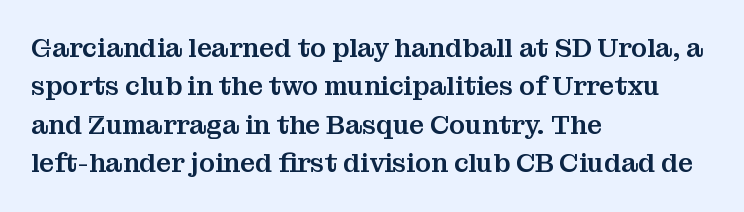
{"italic": "no", "underline": "no", "align": "left", "line_spacing": "normal", "line_spacing_ratio": 1.48, "letter_spacing": "normal", "letter_spacing_em": 0.0, "glyph_px": 26}
